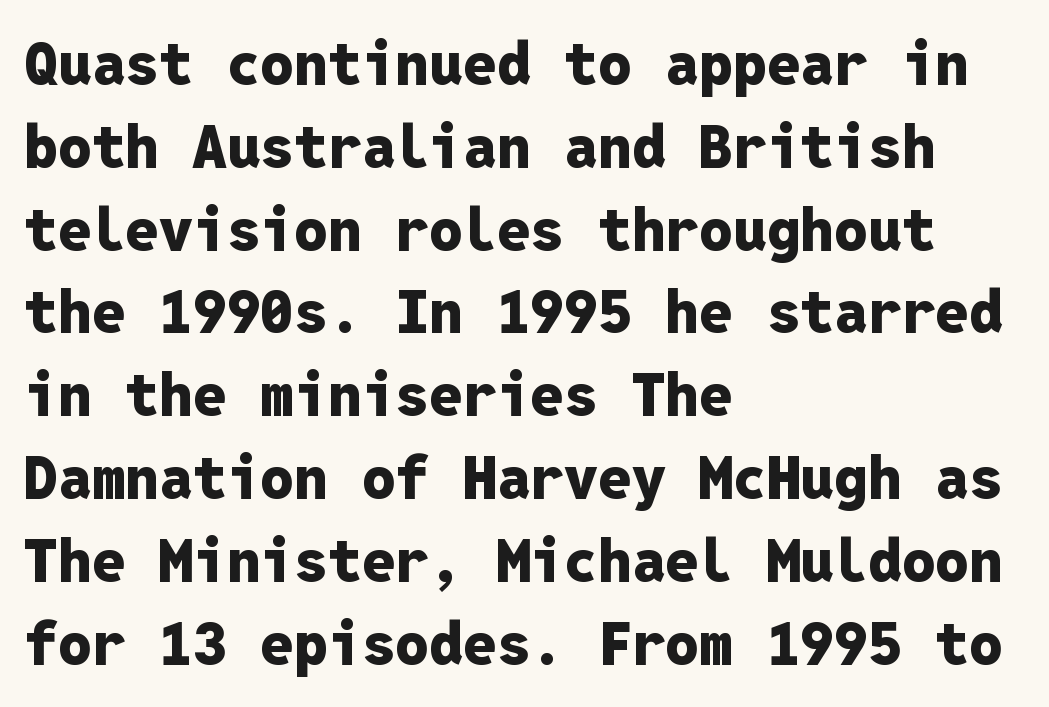
The image shows 60 px heavy sans-serif type, upright, monospaced; set left-aligned, normal line spacing (1.38x), normal letter spacing, not underlined; low stroke contrast and a medium x-height.
